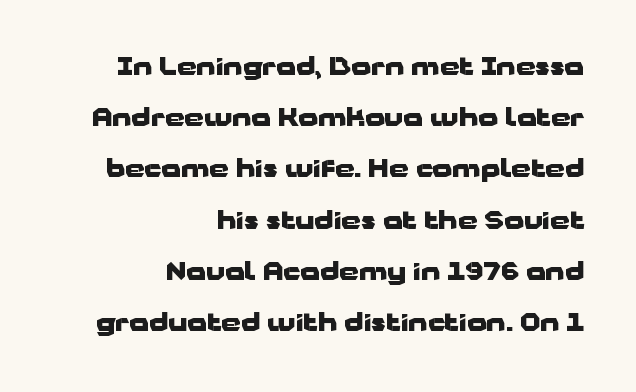
{"italic": "no", "bold": "yes", "underline": "no", "align": "right", "line_spacing": "loose", "line_spacing_ratio": 2.05, "letter_spacing": "normal", "letter_spacing_em": 0.0, "glyph_px": 25}
